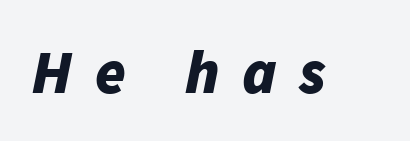
Observe the wide spacing: letters keep a clear distance from each other. Do the characters align in a grid? No, the font is proportional. On the weight axis this lands at bold, roughly 700. Beneath every word, the page is bare.
